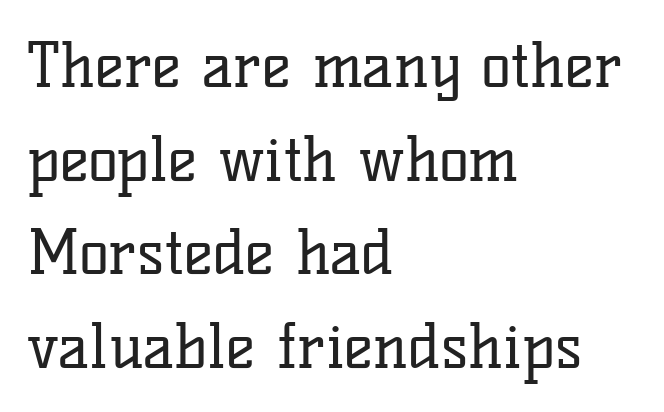
Q: Is the text bold? A: No.
Q: Is the text italic (slanted)? A: No, it is upright.
Q: Is the typeface a serif or a sans-serif typeface? A: Serif.
Q: Is the text underlined? A: No.
Q: How is the paragraph aligned? A: Left-aligned.
Q: Is the spacing between letters normal or unusually wide? A: Normal.
Q: Is the spacing between lines tight, normal or loose? A: Normal.
Q: Width (condensed, normal, or wide)? A: Normal.
Q: Stroke contrast? A: Low.
Q: x-height? A: Medium.
Q: Monospaced? A: No.
